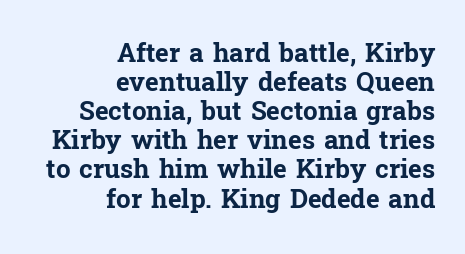
Heft: maximum for text — a bold. Letter spacing: default. In terms of leading, this rendering errs on the cramped side. Glance below the letters and you will spot only blank space.
